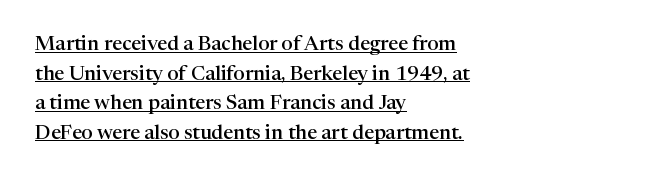
The setting favours the left margin, as ordinary paragraphs usually do. Summary of vertical rhythm: regular, with standard interline spacing. Honestly, the underline is the first thing you notice here. This sample uses plain, unmodified letter spacing. The type sits square on the baseline with zero lean. What weight is shown? A semibold, between regular and bold.
